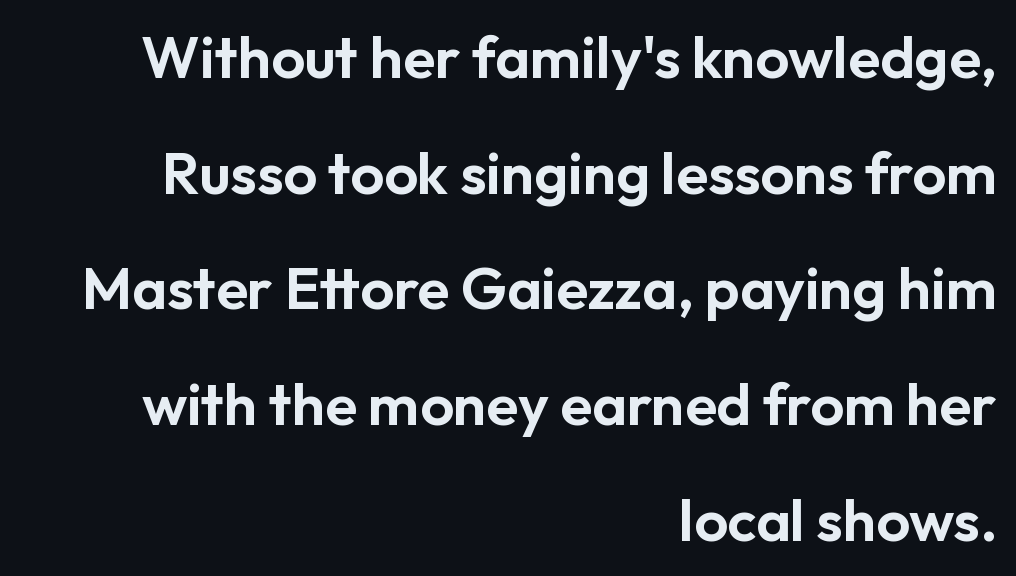
The image shows 59 px sans-serif type, upright; set right-aligned, loose line spacing (1.96x), normal letter spacing, not underlined; low stroke contrast and a medium x-height.
